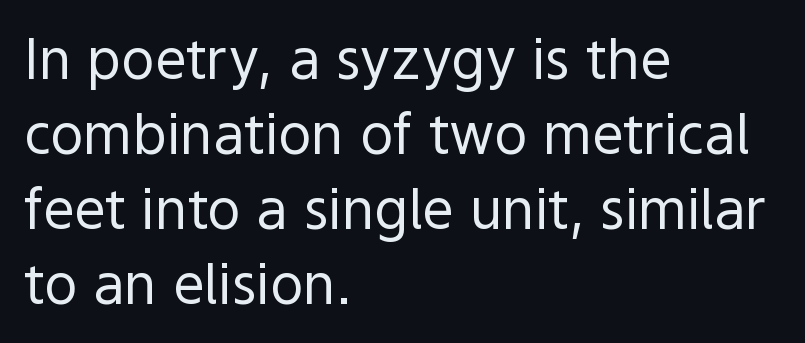
{"serif": "no", "italic": "no", "bold": "no", "weight": "regular", "width": "normal", "x_height": "medium", "monospaced": "no", "underline": "no", "align": "left", "line_spacing": "normal", "line_spacing_ratio": 1.34, "letter_spacing": "normal", "letter_spacing_em": 0.0, "glyph_px": 56}
